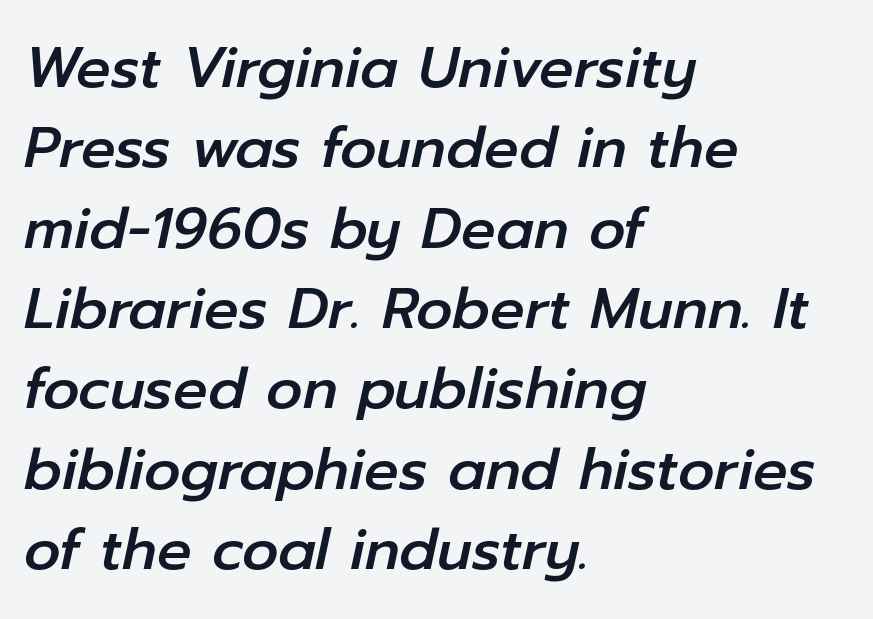
Q: Is the text italic (slanted)? A: Yes, it leans right by about 12 degrees.
Q: Is the text underlined? A: No.
Q: How is the paragraph aligned? A: Left-aligned.
Q: Is the spacing between letters normal or unusually wide? A: Normal.
Q: Is the spacing between lines tight, normal or loose? A: Normal.
Q: Width (condensed, normal, or wide)? A: Normal.
Q: Stroke contrast? A: Low.
Q: x-height? A: Medium.
Q: Monospaced? A: No.
